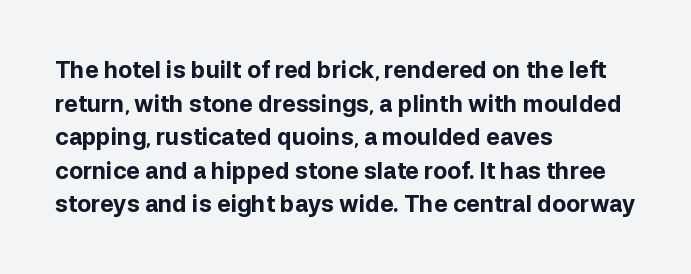
{"italic": "no", "bold": "yes", "underline": "no", "align": "left", "line_spacing": "normal", "line_spacing_ratio": 1.46, "letter_spacing": "normal", "letter_spacing_em": 0.0, "glyph_px": 23}
